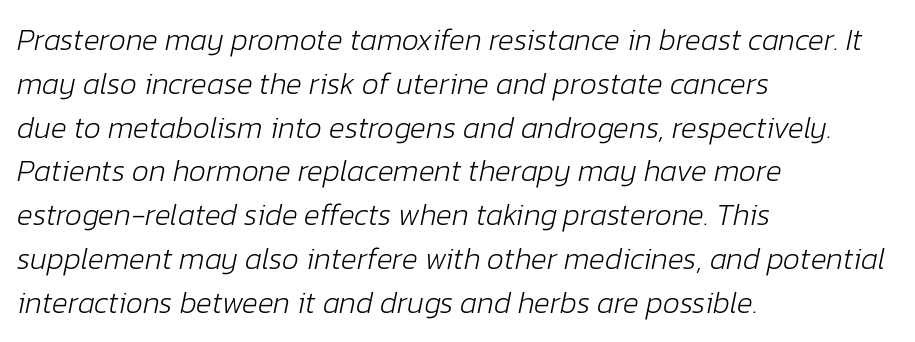
The image shows 30 px light type, italic (leaning right); set left-aligned, normal line spacing (1.46x), normal letter spacing, not underlined; low stroke contrast and a medium x-height.
